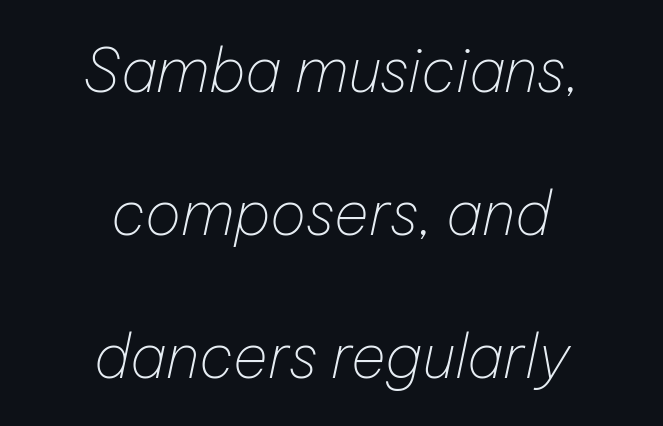
The image shows 60 px thin type, italic (leaning right); set centered, loose line spacing (2.38x), normal letter spacing, not underlined; low stroke contrast and a medium x-height.
